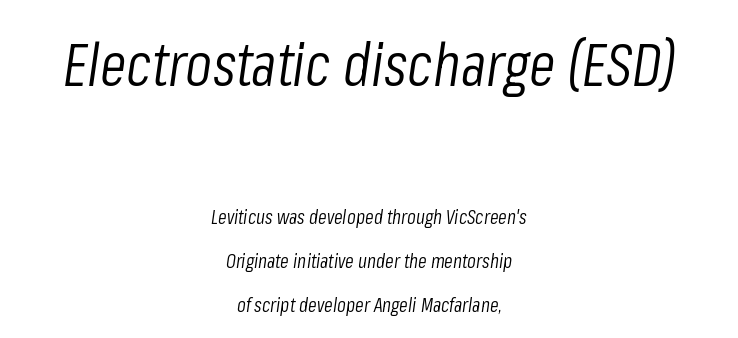
The image shows 61 px light, condensed type, italic (leaning right); set centered, loose line spacing (2.19x), normal letter spacing, not underlined; the first (top) block is 3.05x larger; low stroke contrast and a medium x-height.
